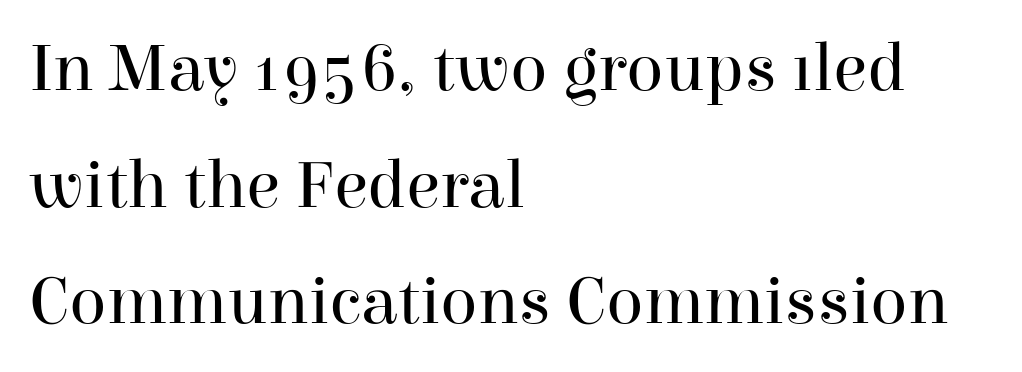
Q: Is the text bold? A: No.
Q: Is the text italic (slanted)? A: No, it is upright.
Q: Is the typeface a serif or a sans-serif typeface? A: Serif.
Q: Is the text underlined? A: No.
Q: How is the paragraph aligned? A: Left-aligned.
Q: Is the spacing between letters normal or unusually wide? A: Normal.
Q: Is the spacing between lines tight, normal or loose? A: Normal.
Q: Width (condensed, normal, or wide)? A: Normal.
Q: Stroke contrast? A: High.
Q: x-height? A: Medium.
Q: Monospaced? A: No.
